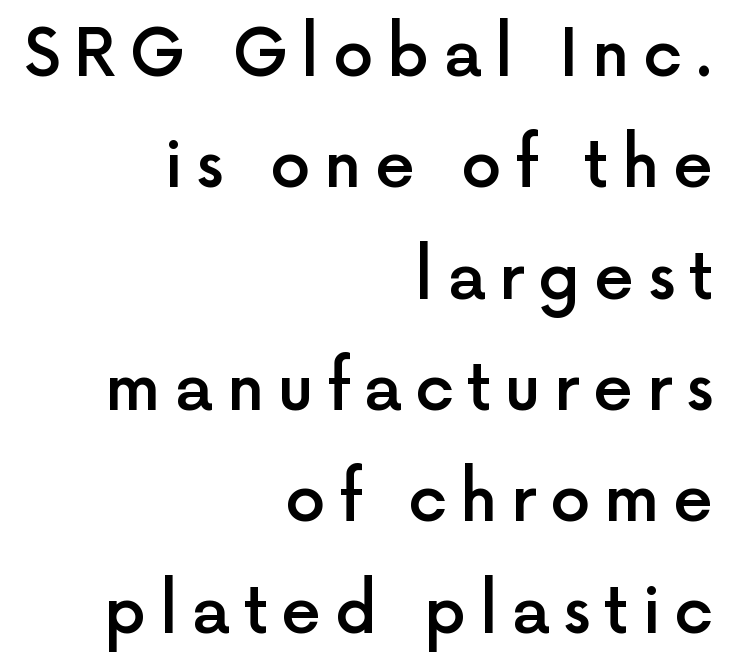
Q: Is the text bold? A: Semi-bold.
Q: Is the text italic (slanted)? A: No, it is upright.
Q: Is the typeface a serif or a sans-serif typeface? A: Sans-serif.
Q: Is the text underlined? A: No.
Q: How is the paragraph aligned? A: Right-aligned.
Q: Is the spacing between letters normal or unusually wide? A: Unusually wide.
Q: Width (condensed, normal, or wide)? A: Normal.
Q: x-height? A: Medium.
Q: Monospaced? A: No.
